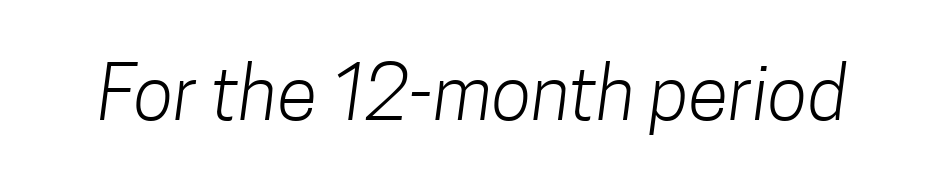
The image shows 74 px light, condensed sans-serif type; set normal letter spacing, not underlined; low stroke contrast and a medium x-height.
